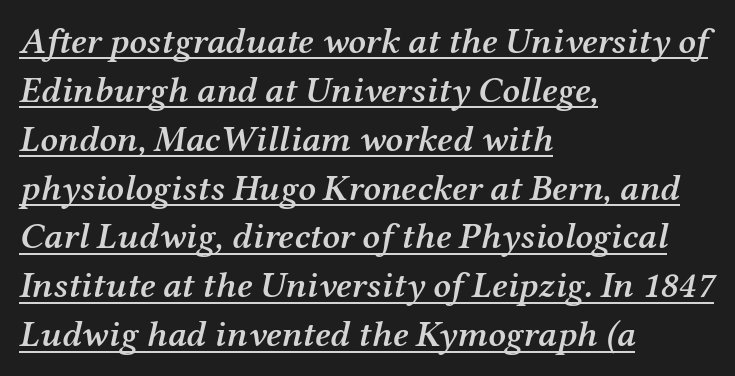
{"serif": "yes", "italic": "yes", "lean": "right", "slant_degrees": 12, "bold": "semi", "weight": "semibold", "width": "normal", "stroke_contrast": "medium", "x_height": "medium", "monospaced": "no", "underline": "yes", "align": "left", "line_spacing": "normal", "line_spacing_ratio": 1.32, "letter_spacing": "normal", "letter_spacing_em": 0.0, "glyph_px": 37}
